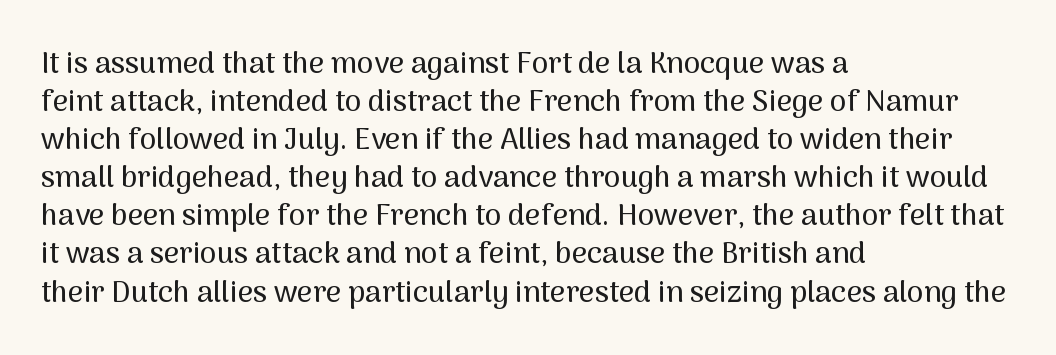
Teacher's note: observe the even left margin — that is flush-left alignment. Standard letterfit; no display-style spreading of the glyphs. The space directly below the letters is spotless. Note the varied advance widths — an 'i' is clearly narrower than an 'm'. The rendering uses a moderate line-height, typical for paragraphs. Is there any slant? The stems are plumb.
